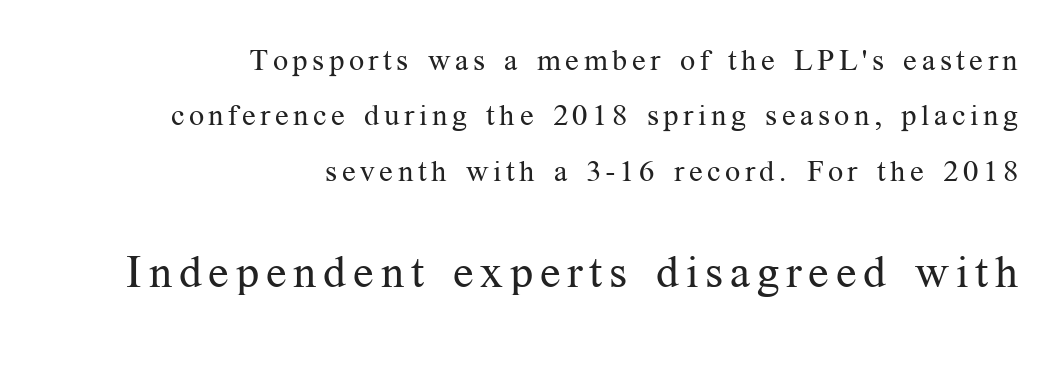
Q: Is the text bold? A: No.
Q: Is the text italic (slanted)? A: No, it is upright.
Q: Is the typeface a serif or a sans-serif typeface? A: Serif.
Q: Is the text underlined? A: No.
Q: How is the paragraph aligned? A: Right-aligned.
Q: Which block of text is set in a larger size, the first (top) or the second (bottom)? A: The second (bottom) one.
Q: Width (condensed, normal, or wide)? A: Normal.
Q: Stroke contrast? A: Medium.
Q: x-height? A: Medium.
Q: Monospaced? A: No.
